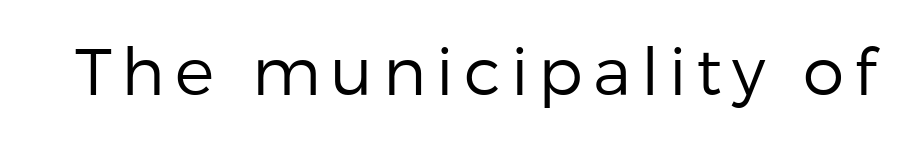
These lines were composed using upright roman letters. Each letter keeps its own natural width here, so spacing adapts to shape. Check where the strokes stop: nothing finishes them off — pure sans. These glyphs show unthickened strokes, regular width or finer. The strip under each line holds only bare page.
